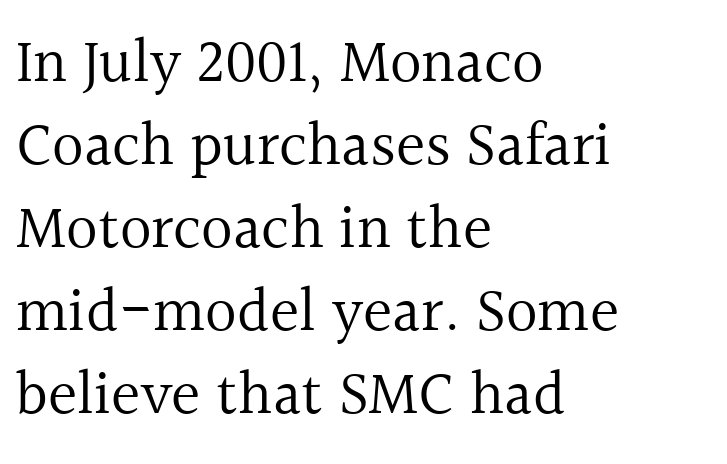
Q: Is the text bold? A: No.
Q: Is the text italic (slanted)? A: No, it is upright.
Q: Is the typeface a serif or a sans-serif typeface? A: Serif.
Q: Is the text underlined? A: No.
Q: How is the paragraph aligned? A: Left-aligned.
Q: Is the spacing between letters normal or unusually wide? A: Normal.
Q: Is the spacing between lines tight, normal or loose? A: Normal.
Q: Width (condensed, normal, or wide)? A: Normal.
Q: x-height? A: Medium.
Q: Monospaced? A: No.
